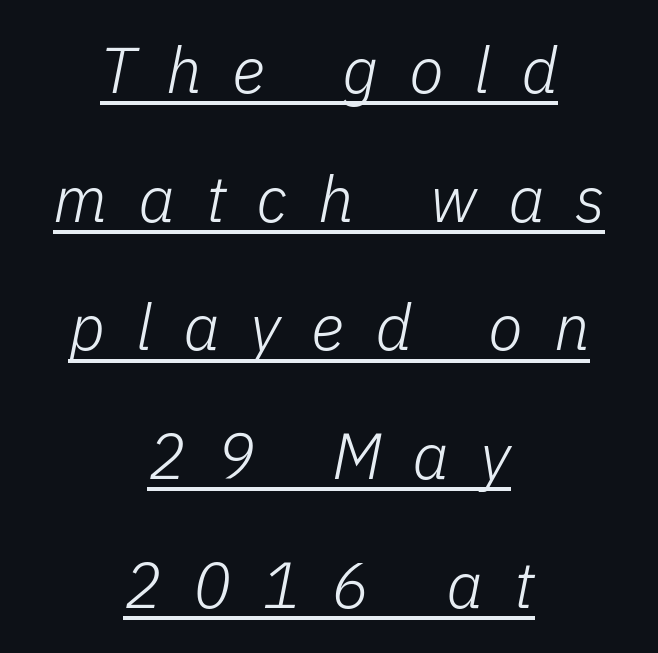
Stroke mass is kept to a normal reading level or below. Underlined type. This sample trades compactness for vertical openness between lines. Spacing verdict: proportional, widths tailored to each character.
